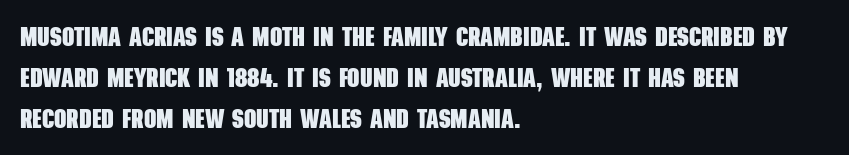
Q: Is the text bold? A: Yes.
Q: Is the text underlined? A: No.
Q: How is the paragraph aligned? A: Left-aligned.
Q: Is the spacing between letters normal or unusually wide? A: Normal.
Q: Is the spacing between lines tight, normal or loose? A: Normal.
